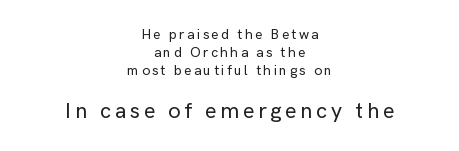
The image shows 22 px text type, upright; set centered, normal line spacing (1.29x), not underlined; the second (bottom) block is 1.57x larger.
